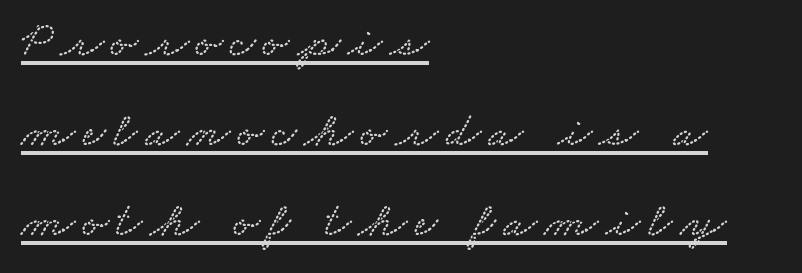
Layout note: lines flush left. Underline: present. Proportional: the letters do not fall into vertical columns.
